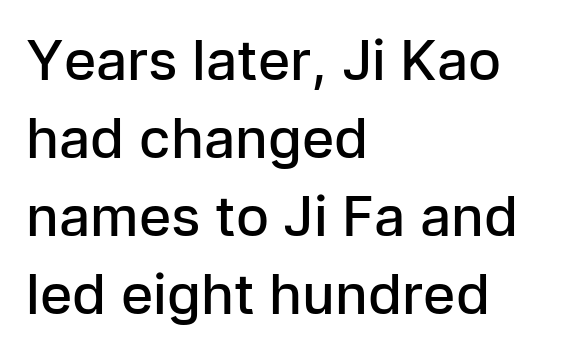
The face used here is proportionally spaced, like ordinary book or web type. The glyphs in this specimen are sans serif. This sample uses an upright cut, with every glyph sitting square on the baseline. The strokes are fattened partway — semibold, not bold.
